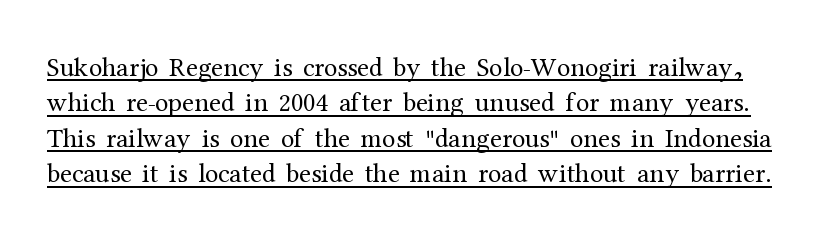
{"italic": "no", "bold": "no", "underline": "yes", "line_spacing": "normal", "line_spacing_ratio": 1.31, "letter_spacing": "normal", "letter_spacing_em": 0.0, "glyph_px": 27}
